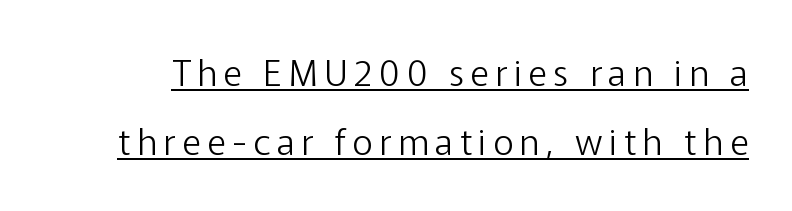
The image shows 36 px light sans-serif type, upright; set loose line spacing (1.93x), underlined; low stroke contrast and a medium x-height.
